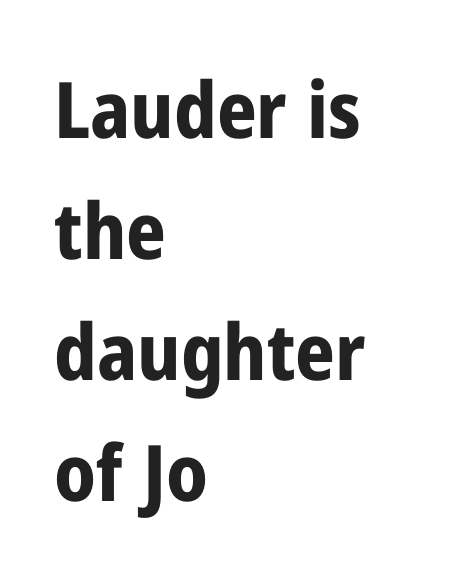
{"serif": "no", "italic": "no", "bold": "yes", "weight": "bold", "width": "condensed", "stroke_contrast": "low", "x_height": "medium", "monospaced": "no", "underline": "no", "align": "left", "line_spacing": "normal", "line_spacing_ratio": 1.55, "letter_spacing": "normal", "letter_spacing_em": 0.0, "glyph_px": 78}
